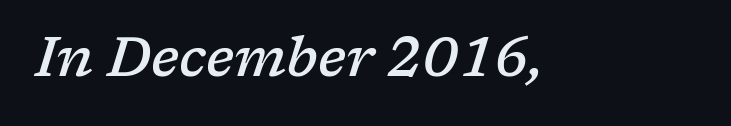
Letter spacing: default. Slant detected: the letters are inclined. The zone under the glyphs is completely vacant. Observe the serifs anchoring each vertical stroke in this sample.
